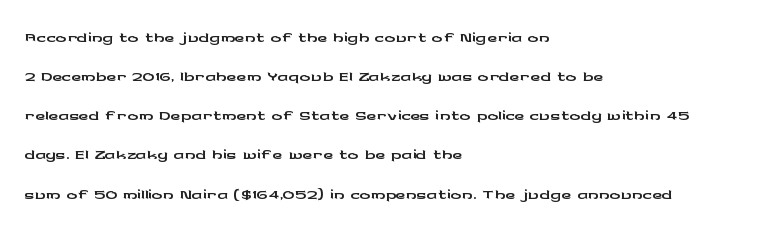
Evenly set lines give the paragraph a standard silhouette. What stands out about the letter spacing? Nothing — it is the standard amount. Glance below the letters and you will spot only blank space. The compositor pushed each line to the left boundary. The axis of the letterforms is exactly vertical.
